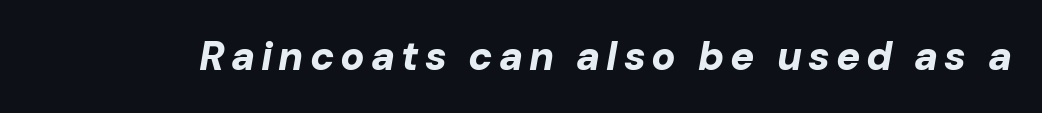
The image shows 40 px bold type, italic (leaning right); set not underlined; low stroke contrast and a medium x-height.
